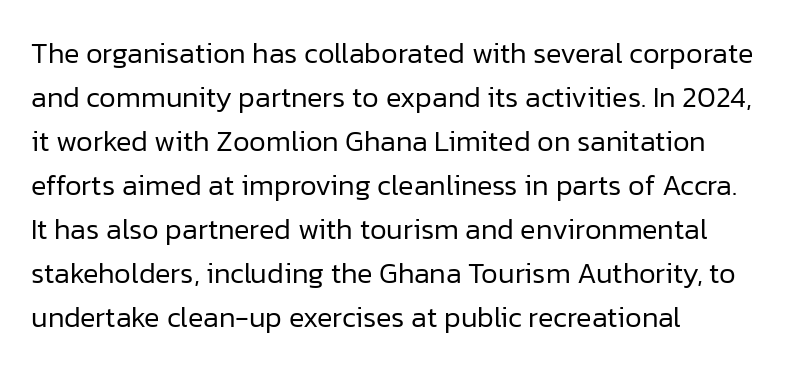
The image shows 29 px regular-weight sans-serif type, upright; set left-aligned, normal line spacing (1.52x), normal letter spacing, not underlined; low stroke contrast and a medium x-height.
